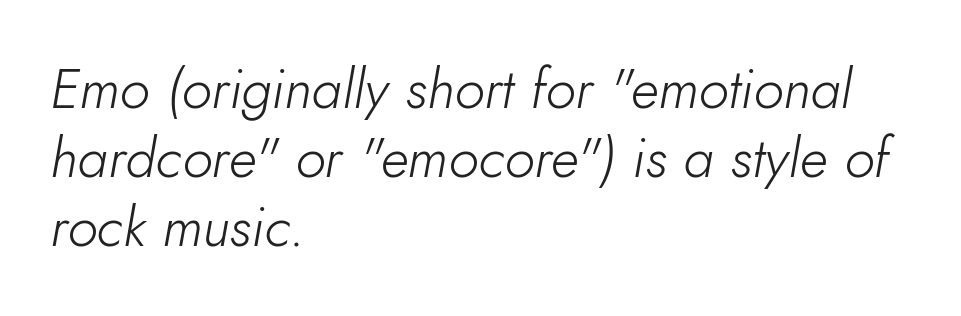
{"italic": "yes", "lean": "right", "slant_degrees": 10, "bold": "no", "weight": "light", "width": "normal", "stroke_contrast": "low", "x_height": "small", "monospaced": "no", "underline": "no", "align": "left", "line_spacing_ratio": 1.23, "letter_spacing": "normal", "letter_spacing_em": 0.0, "glyph_px": 56}
